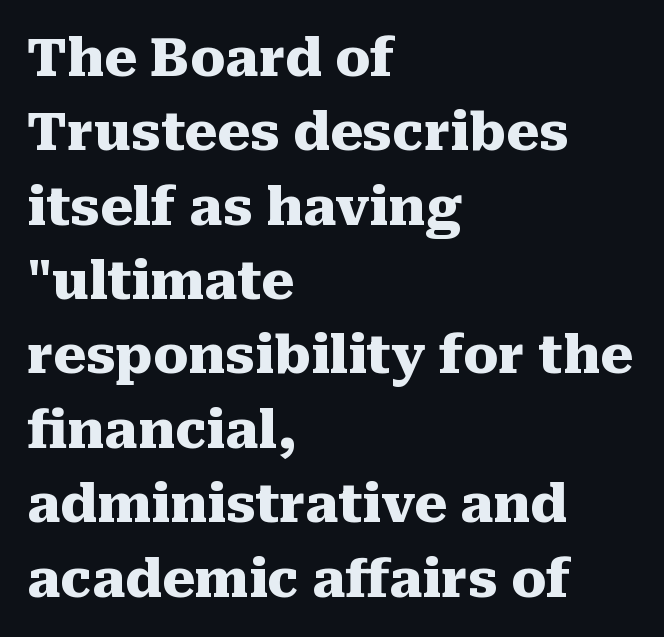
{"serif": "yes", "italic": "no", "bold": "yes", "weight": "heavy", "width": "normal", "stroke_contrast": "medium", "x_height": "medium", "monospaced": "no", "underline": "no", "align": "left", "line_spacing": "normal", "line_spacing_ratio": 1.43, "letter_spacing": "normal", "letter_spacing_em": 0.0, "glyph_px": 52}
